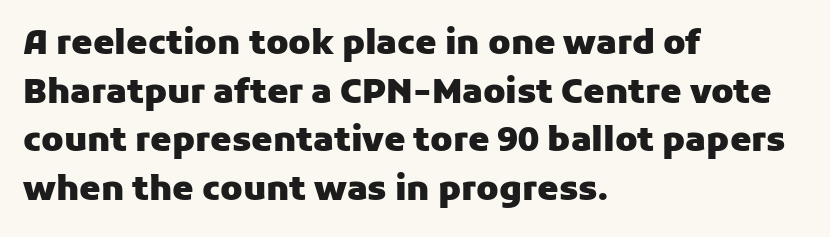
Q: Is the text bold? A: Yes.
Q: Is the text italic (slanted)? A: No, it is upright.
Q: Is the typeface a serif or a sans-serif typeface? A: Sans-serif.
Q: Is the text underlined? A: No.
Q: How is the paragraph aligned? A: Left-aligned.
Q: Is the spacing between letters normal or unusually wide? A: Normal.
Q: Is the spacing between lines tight, normal or loose? A: Normal.
Q: Width (condensed, normal, or wide)? A: Normal.
Q: Stroke contrast? A: Low.
Q: x-height? A: Medium.
Q: Monospaced? A: No.
